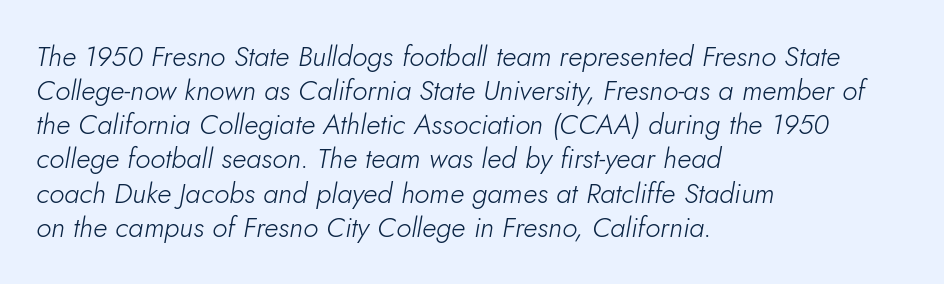
Q: Is the text bold? A: No.
Q: Is the text italic (slanted)? A: Yes, it leans right by about 10 degrees.
Q: Is the text underlined? A: No.
Q: How is the paragraph aligned? A: Left-aligned.
Q: Is the spacing between letters normal or unusually wide? A: Normal.
Q: Width (condensed, normal, or wide)? A: Normal.
Q: Stroke contrast? A: Low.
Q: x-height? A: Small.
Q: Monospaced? A: No.
